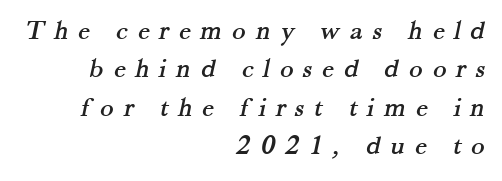
{"serif": "yes", "width": "normal", "stroke_contrast": "medium", "x_height": "small", "monospaced": "no", "underline": "no", "align": "right", "line_spacing": "normal", "line_spacing_ratio": 1.37, "letter_spacing": "wide", "letter_spacing_em": 0.35, "glyph_px": 28}
